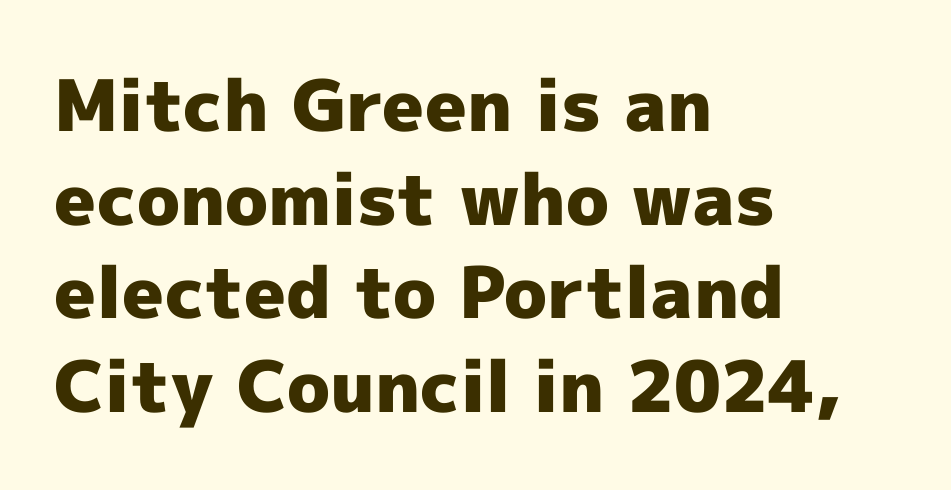
The image shows 71 px heavy sans-serif type, upright; set left-aligned, normal line spacing (1.32x), normal letter spacing, not underlined; a medium x-height.
